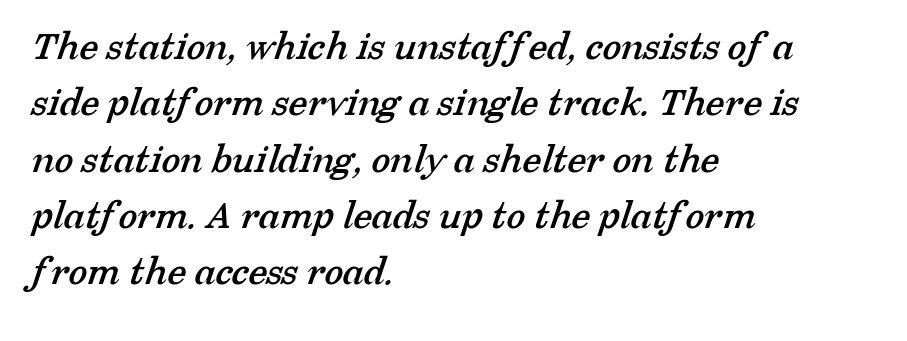
Q: Is the typeface a serif or a sans-serif typeface? A: Serif.
Q: Is the text underlined? A: No.
Q: How is the paragraph aligned? A: Left-aligned.
Q: Is the spacing between letters normal or unusually wide? A: Normal.
Q: Is the spacing between lines tight, normal or loose? A: Normal.
Q: Width (condensed, normal, or wide)? A: Normal.
Q: Stroke contrast? A: Low.
Q: x-height? A: Medium.
Q: Monospaced? A: No.
